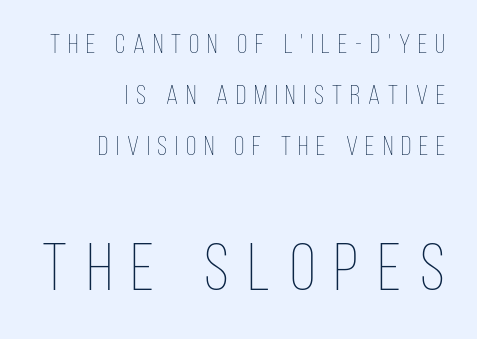
{"italic": "no", "bold": "no", "weight": "thin", "width": "condensed", "stroke_contrast": "low", "x_height": "large", "monospaced": "no", "underline": "no", "align": "right", "line_spacing_ratio": 1.89, "letter_spacing": "wide", "letter_spacing_em": 0.29, "larger_block": "second", "size_ratio": 2.48, "glyph_px": 67}
